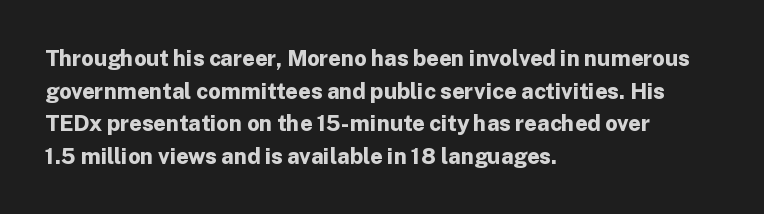
The letters stand straight up with perfectly vertical stems. Vertical spacing — default. Beneath every word, the page is bare. Typeset ragged right — the left edge is the straight one.
